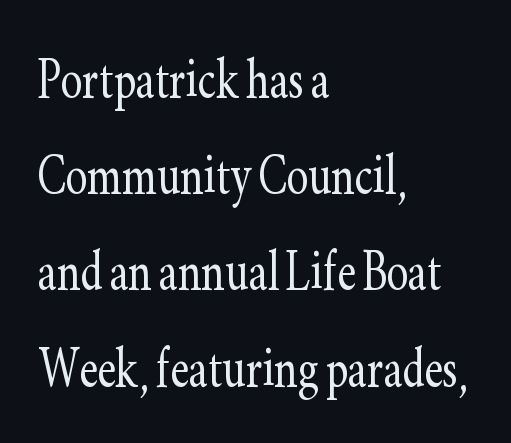
The image shows 65 px light, condensed serif type, upright; set left-aligned, normal line spacing (1.48x), normal letter spacing, not underlined; low stroke contrast and a small x-height.
